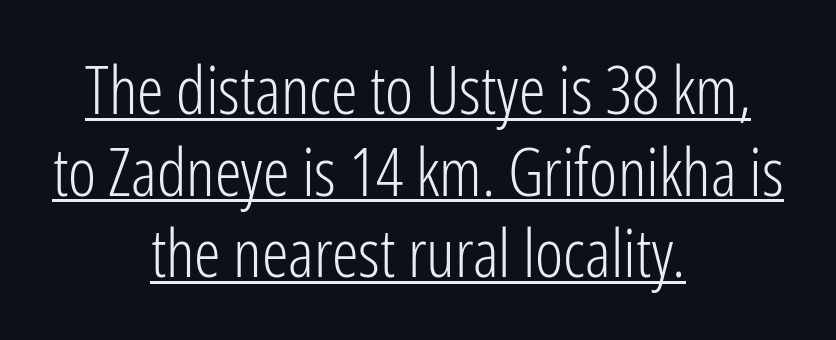
The font family rendered here belongs to the sans-serif group. The rendering uses natural spacing where letterforms have individual widths. Designer's note — italics off, roman on. The weight tops out at a normal text grade.
